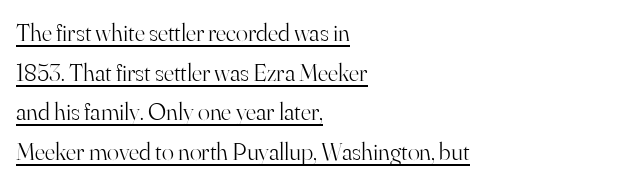
{"italic": "no", "bold": "no", "underline": "yes", "align": "left", "line_spacing": "normal", "line_spacing_ratio": 1.59, "letter_spacing": "normal", "letter_spacing_em": 0.0, "glyph_px": 25}
